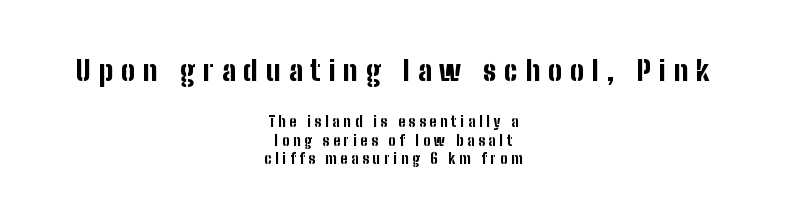
The image shows 28 px bold, condensed sans-serif type, upright; set centered, normal line spacing (1.34x), unusually wide letter spacing (+0.28 em), not underlined; the first (top) block is 2.0x larger; low stroke contrast and a medium x-height.
